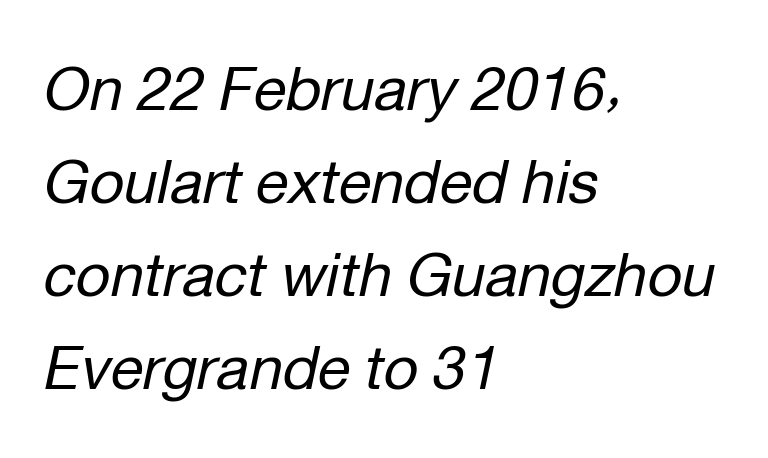
{"italic": "yes", "lean": "right", "slant_degrees": 12, "bold": "no", "weight": "regular", "width": "normal", "stroke_contrast": "low", "x_height": "medium", "monospaced": "no", "underline": "no", "align": "left", "line_spacing": "normal", "line_spacing_ratio": 1.55, "letter_spacing": "normal", "letter_spacing_em": 0.0, "glyph_px": 60}
